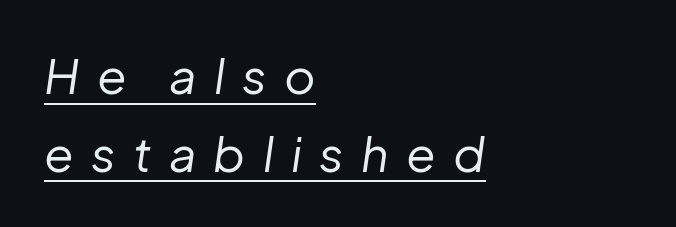
The image shows 48 px regular-weight type, italic (leaning right); set left-aligned, normal line spacing (1.62x), unusually wide letter spacing (+0.36 em), underlined; low stroke contrast and a medium x-height.
